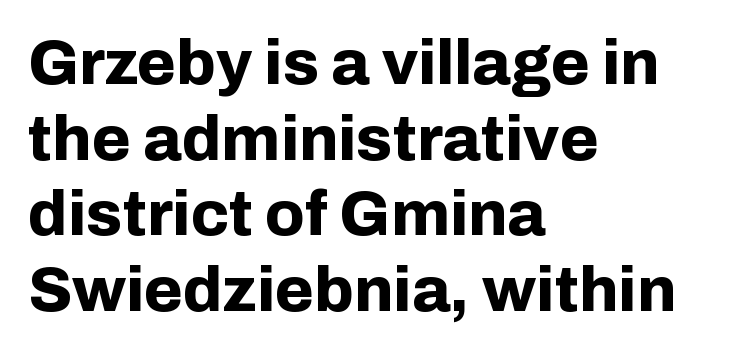
{"serif": "no", "italic": "no", "bold": "yes", "weight": "bold", "width": "normal", "stroke_contrast": "low", "x_height": "medium", "monospaced": "no", "underline": "no", "align": "left", "line_spacing_ratio": 1.2, "letter_spacing": "normal", "letter_spacing_em": 0.0, "glyph_px": 63}
